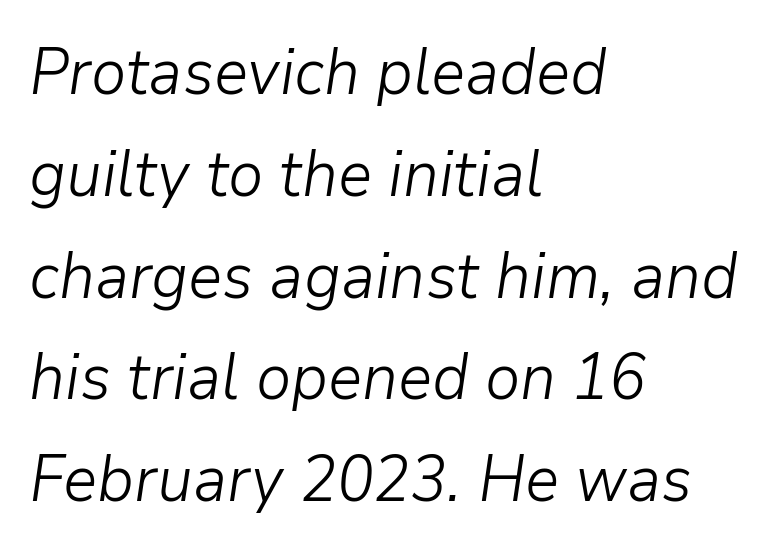
{"italic": "yes", "lean": "right", "slant_degrees": 9, "bold": "no", "weight": "light", "width": "normal", "stroke_contrast": "low", "x_height": "medium", "monospaced": "no", "underline": "no", "align": "left", "line_spacing": "normal", "line_spacing_ratio": 1.59, "letter_spacing": "normal", "letter_spacing_em": 0.0, "glyph_px": 64}
